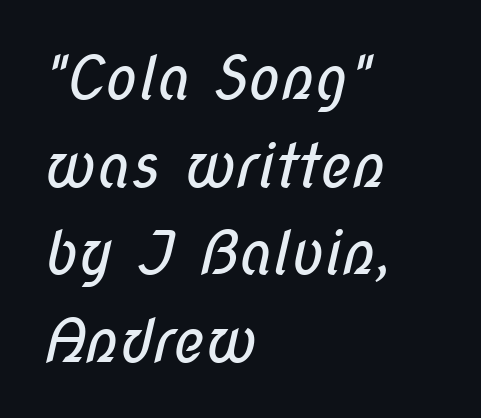
Q: Is the text bold? A: No.
Q: Is the typeface a serif or a sans-serif typeface? A: Sans-serif.
Q: Is the text underlined? A: No.
Q: How is the paragraph aligned? A: Left-aligned.
Q: Is the spacing between letters normal or unusually wide? A: Normal.
Q: Is the spacing between lines tight, normal or loose? A: Normal.
Q: Width (condensed, normal, or wide)? A: Condensed.
Q: Stroke contrast? A: Low.
Q: x-height? A: Medium.
Q: Monospaced? A: No.
